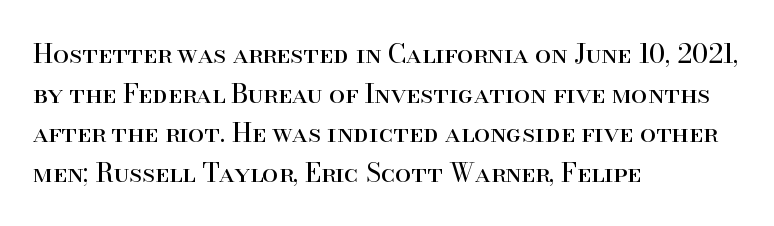
{"italic": "no", "bold": "no", "underline": "no", "align": "left", "line_spacing": "normal", "line_spacing_ratio": 1.52, "letter_spacing": "normal", "letter_spacing_em": 0.0, "glyph_px": 26}
